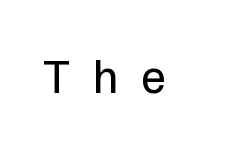
This sample has the flowing, uneven cadence of proportional lettering. Is this a heavy cut? Hardly; it is regular or lighter. The letterforms stand isolated, each surrounded by extra space. These lines were composed using upright roman letters.
